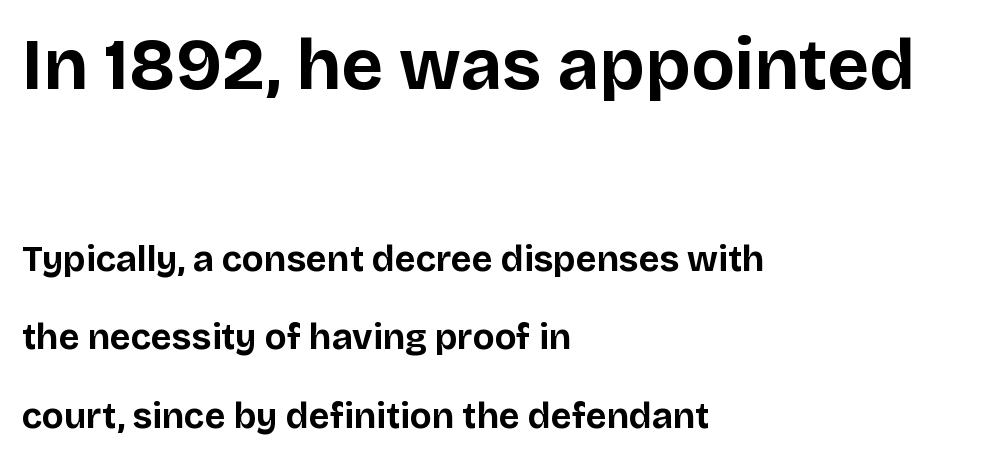
{"serif": "no", "italic": "no", "bold": "yes", "weight": "bold", "width": "normal", "stroke_contrast": "low", "x_height": "large", "monospaced": "no", "underline": "no", "align": "left", "line_spacing": "loose", "line_spacing_ratio": 2.18, "letter_spacing": "normal", "letter_spacing_em": 0.0, "larger_block": "first", "size_ratio": 2.0, "glyph_px": 72}
